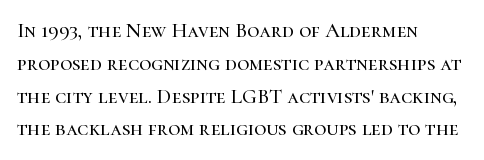
{"italic": "no", "underline": "no", "align": "left", "line_spacing": "normal", "line_spacing_ratio": 1.56, "letter_spacing": "normal", "letter_spacing_em": 0.0, "glyph_px": 21}
